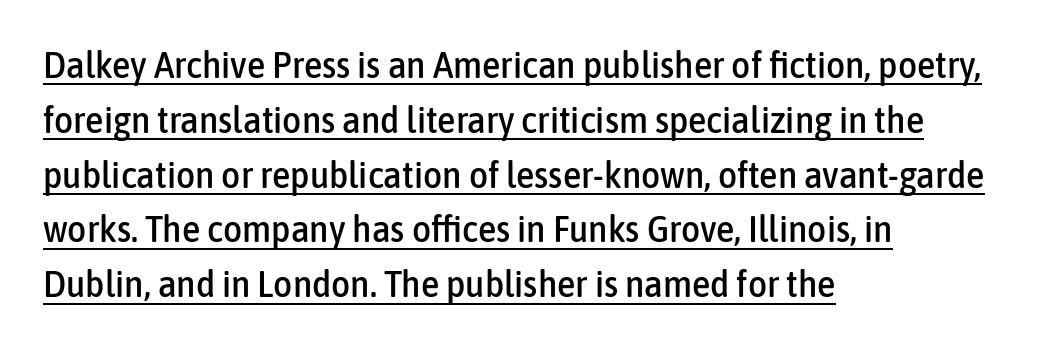
The image shows 37 px condensed sans-serif type, upright; set left-aligned, normal line spacing (1.48x), normal letter spacing, underlined; low stroke contrast and a medium x-height.
